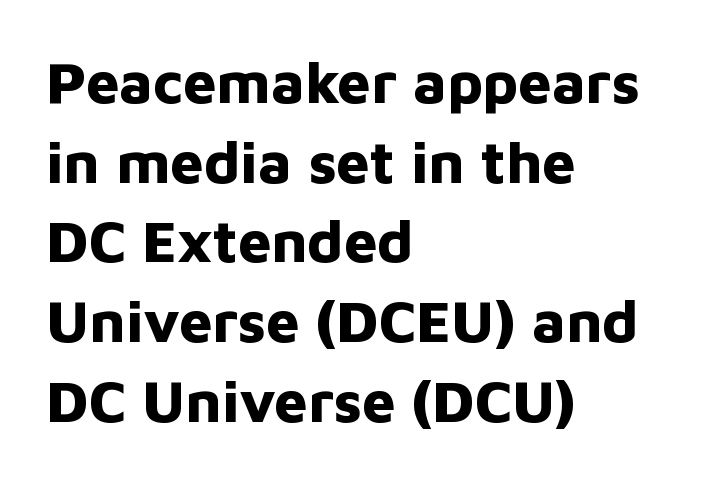
The image shows 59 px bold sans-serif type, upright; set left-aligned, normal line spacing (1.35x), normal letter spacing, not underlined; low stroke contrast and a medium x-height.
